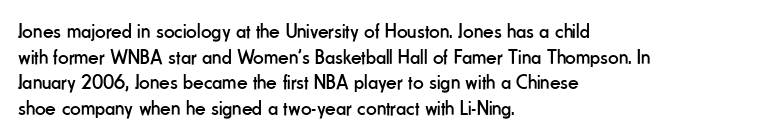
Q: Is the text bold? A: No.
Q: Is the text italic (slanted)? A: No, it is upright.
Q: Is the text underlined? A: No.
Q: How is the paragraph aligned? A: Left-aligned.
Q: Is the spacing between letters normal or unusually wide? A: Normal.
